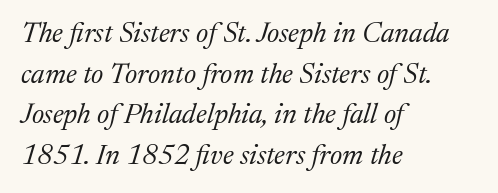
{"serif": "yes", "italic": "yes", "lean": "right", "slant_degrees": 17, "bold": "no", "weight": "regular", "width": "normal", "stroke_contrast": "medium", "x_height": "medium", "monospaced": "no", "underline": "no", "align": "left", "line_spacing": "normal", "line_spacing_ratio": 1.45, "letter_spacing": "normal", "letter_spacing_em": 0.0, "glyph_px": 28}
